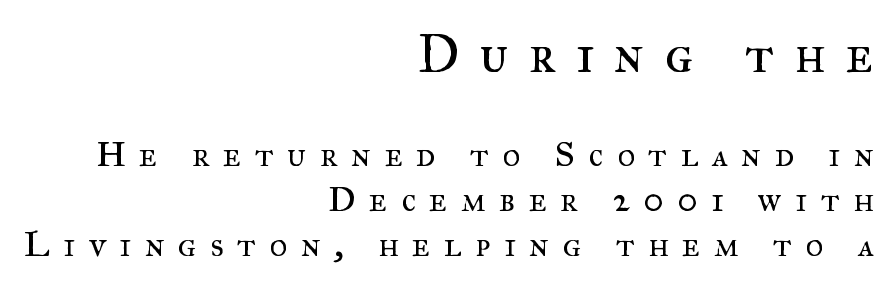
The designer left line spacing at the default. This sample has the flowing, uneven cadence of proportional lettering. Glance below the letters and you will spot only blank space. In this sample the first text group is rendered at the bigger scale.
